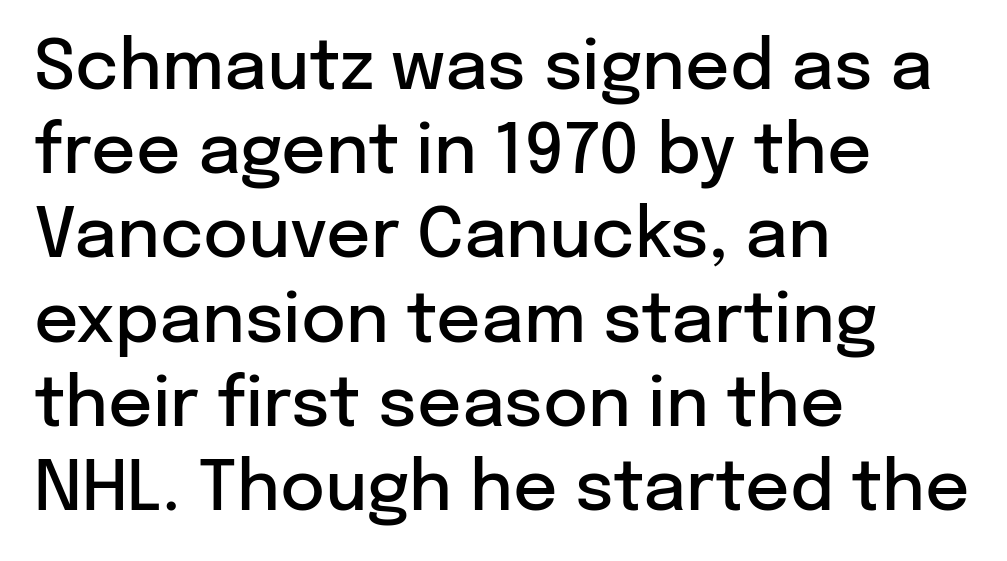
{"serif": "no", "italic": "no", "bold": "semi", "weight": "semibold", "width": "normal", "stroke_contrast": "low", "x_height": "medium", "monospaced": "no", "underline": "no", "align": "left", "line_spacing_ratio": 1.22, "letter_spacing": "normal", "letter_spacing_em": 0.0, "glyph_px": 69}
